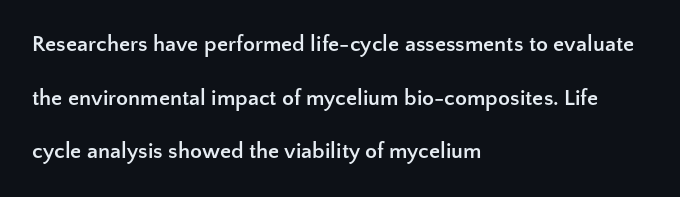
A typesetter would call this leading open, well beyond the default. The words here are not underlined. Every letter is thick-stroked: bold, no question. Italic? Not at all — the glyphs are vertical. The text block is weighted toward the left margin, trailing off unevenly rightward. Here the glyphs are tracked normally, forming tight word shapes.
